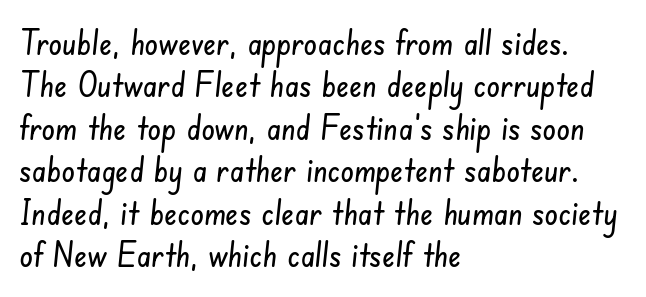
The image shows 34 px condensed sans-serif type; set left-aligned, normal line spacing (1.25x), normal letter spacing, not underlined; low stroke contrast and a small x-height.
